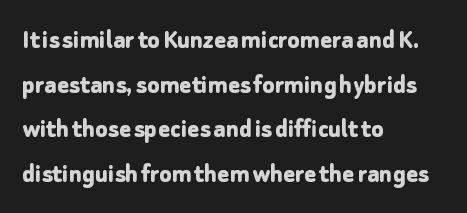
{"serif": "no", "italic": "no", "bold": "yes", "weight": "bold", "width": "normal", "stroke_contrast": "low", "x_height": "medium", "monospaced": "no", "underline": "no", "align": "left", "line_spacing": "normal", "line_spacing_ratio": 1.59, "letter_spacing": "normal", "letter_spacing_em": 0.0, "glyph_px": 28}
